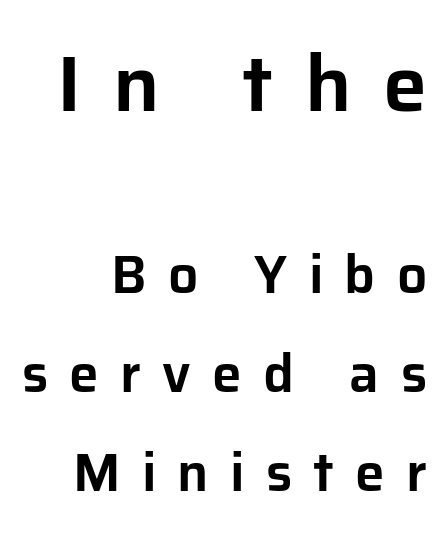
{"serif": "no", "italic": "no", "width": "normal", "stroke_contrast": "low", "x_height": "medium", "monospaced": "no", "underline": "no", "line_spacing_ratio": 1.87, "letter_spacing": "wide", "letter_spacing_em": 0.4, "larger_block": "first", "size_ratio": 1.49, "glyph_px": 79}
